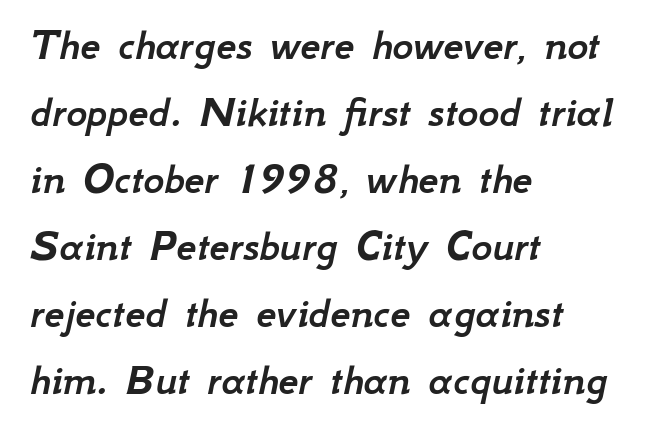
Q: Is the text italic (slanted)? A: Yes, it leans right by about 12 degrees.
Q: Is the text underlined? A: No.
Q: How is the paragraph aligned? A: Left-aligned.
Q: Is the spacing between letters normal or unusually wide? A: Normal.
Q: Is the spacing between lines tight, normal or loose? A: Normal.
Q: Width (condensed, normal, or wide)? A: Normal.
Q: Stroke contrast? A: Low.
Q: x-height? A: Small.
Q: Monospaced? A: No.
